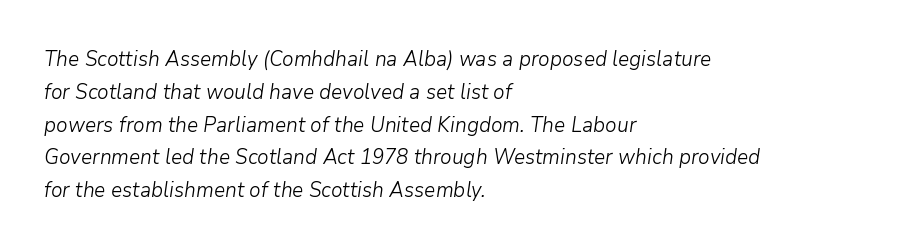
{"italic": "yes", "lean": "right", "slant_degrees": 9, "bold": "no", "underline": "no", "align": "left", "line_spacing": "normal", "line_spacing_ratio": 1.56, "letter_spacing": "normal", "letter_spacing_em": 0.0, "glyph_px": 21}
